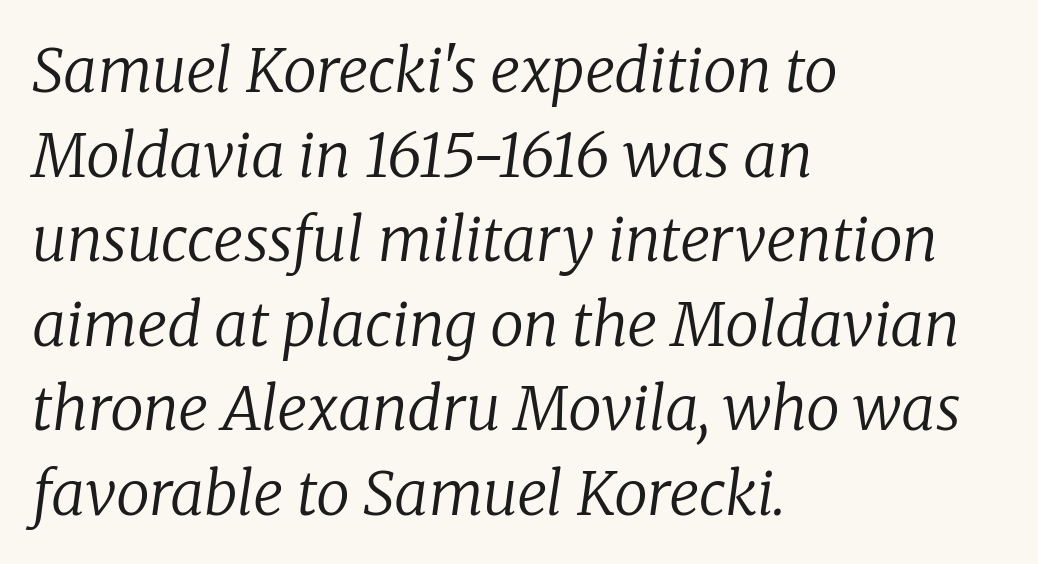
{"serif": "yes", "italic": "yes", "lean": "right", "slant_degrees": 8, "bold": "no", "weight": "regular", "width": "normal", "stroke_contrast": "low", "x_height": "medium", "monospaced": "no", "underline": "no", "align": "left", "line_spacing": "normal", "line_spacing_ratio": 1.41, "letter_spacing": "normal", "letter_spacing_em": 0.0, "glyph_px": 60}
